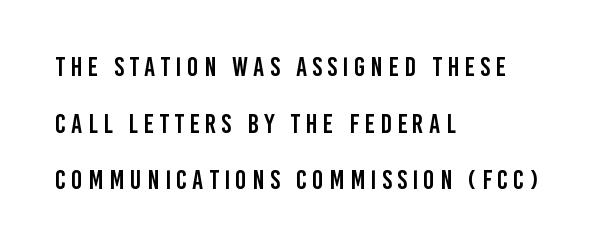
Q: Is the text italic (slanted)? A: No, it is upright.
Q: Is the text underlined? A: No.
Q: How is the paragraph aligned? A: Left-aligned.
Q: Is the spacing between letters normal or unusually wide? A: Unusually wide.
Q: Is the spacing between lines tight, normal or loose? A: Loose.
